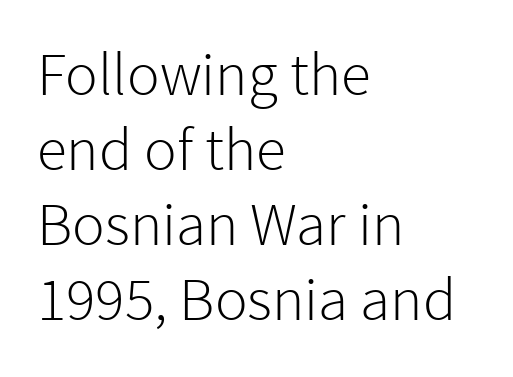
{"serif": "no", "italic": "no", "bold": "no", "weight": "light", "width": "normal", "stroke_contrast": "low", "x_height": "medium", "monospaced": "no", "underline": "no", "align": "left", "line_spacing_ratio": 1.23, "letter_spacing": "normal", "letter_spacing_em": 0.0, "glyph_px": 61}
